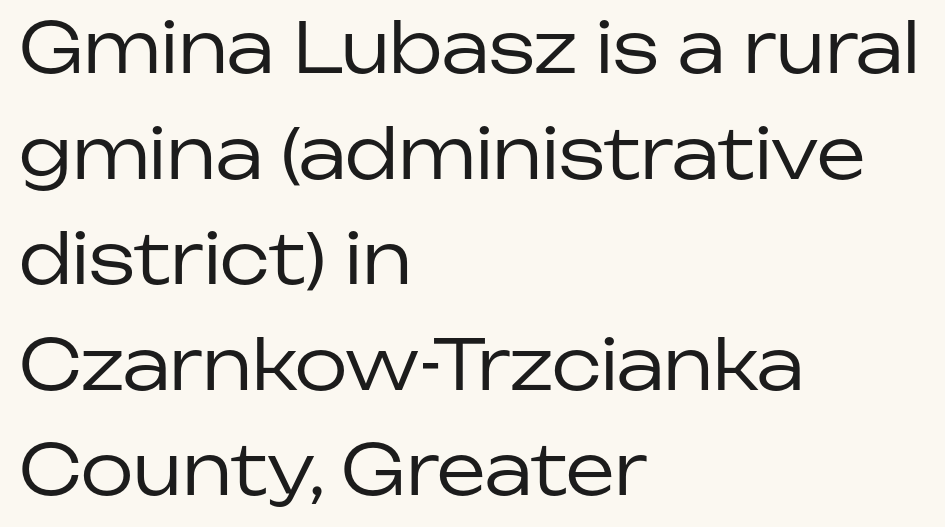
{"serif": "no", "italic": "no", "bold": "no", "weight": "regular", "width": "normal", "stroke_contrast": "low", "x_height": "medium", "monospaced": "no", "underline": "no", "align": "left", "line_spacing": "normal", "line_spacing_ratio": 1.53, "letter_spacing": "normal", "letter_spacing_em": 0.0, "glyph_px": 69}
